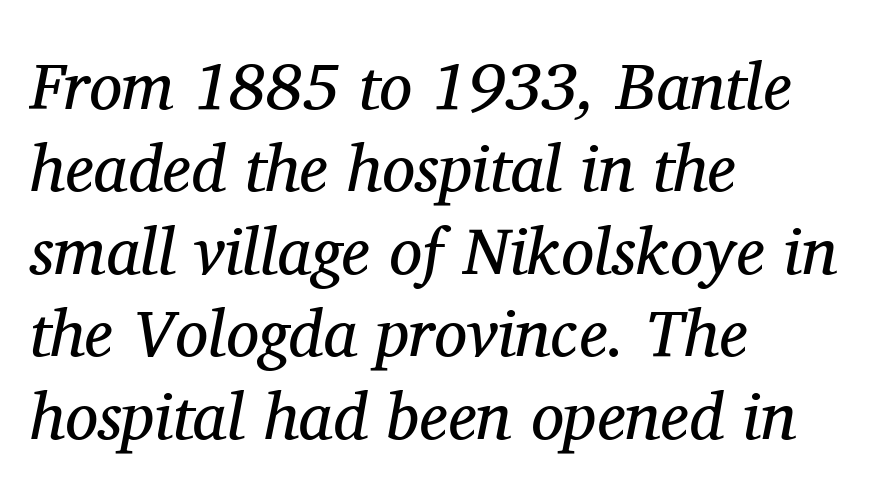
The image shows 66 px regular-weight serif type, italic (leaning right); set left-aligned, normal line spacing (1.25x), normal letter spacing, not underlined; medium stroke contrast and a medium x-height.
